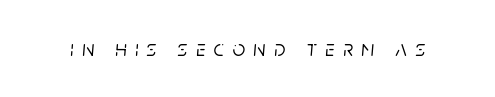
Q: Is the text italic (slanted)? A: Yes, it leans right by about 5 degrees.
Q: Is the text underlined? A: No.
Q: Is the spacing between letters normal or unusually wide? A: Unusually wide.
